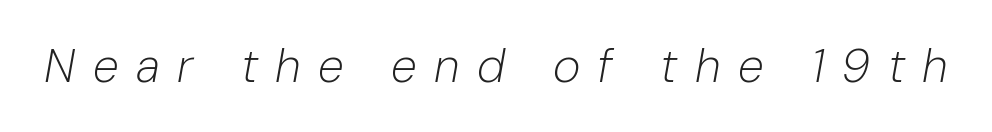
The image shows 47 px light type, italic (leaning right); set unusually wide letter spacing (+0.37 em), not underlined; low stroke contrast and a medium x-height.
